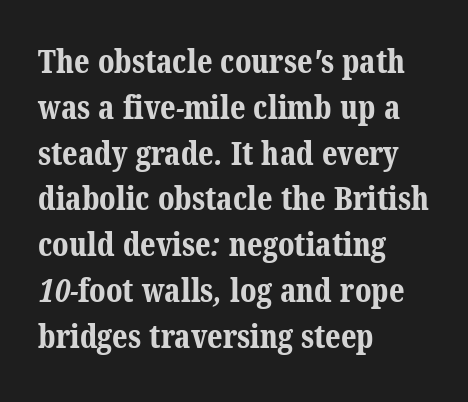
The image shows 32 px bold serif type; set left-aligned, normal line spacing (1.43x), normal letter spacing, not underlined; medium stroke contrast and a medium x-height.
